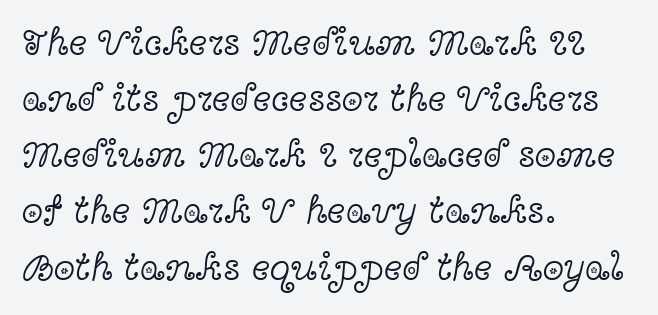
{"serif": "yes", "italic": "no", "bold": "no", "weight": "light", "width": "wide", "x_height": "medium", "monospaced": "no", "underline": "no", "align": "left", "line_spacing": "normal", "line_spacing_ratio": 1.44, "letter_spacing": "normal", "letter_spacing_em": 0.0, "glyph_px": 39}
